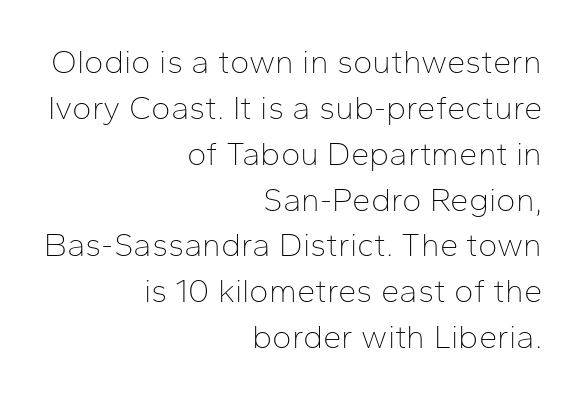
Check the space under the baseline: it is left empty. Counters stay open thanks to moderate or lighter strokes. Interline gaps are of average width in this sample. Honestly, the letter spacing is just normal — you wouldn't notice it.
